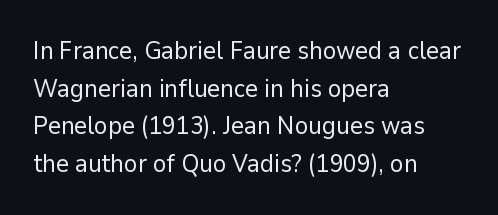
{"italic": "no", "bold": "no", "underline": "no", "align": "left", "line_spacing": "normal", "line_spacing_ratio": 1.51, "letter_spacing": "normal", "letter_spacing_em": 0.0, "glyph_px": 25}
